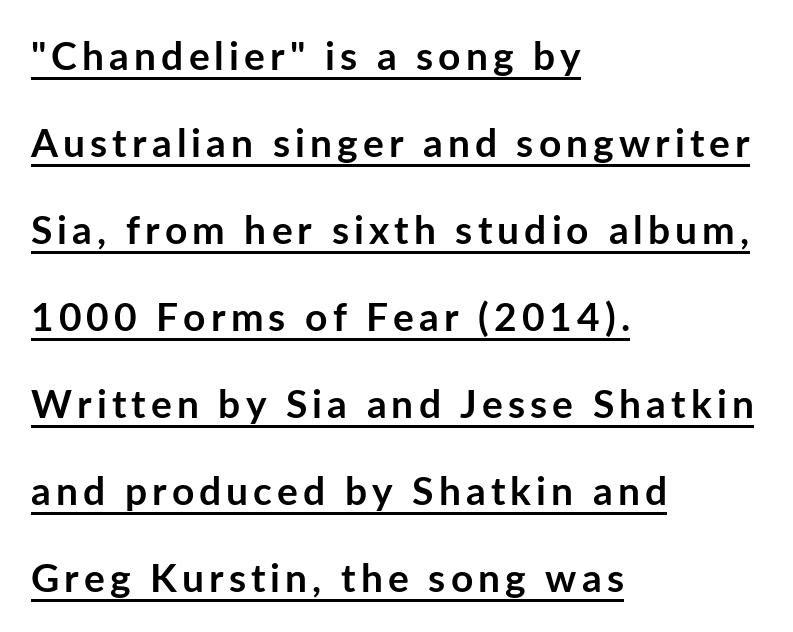
Q: Is the text bold? A: Yes.
Q: Is the text italic (slanted)? A: No, it is upright.
Q: Is the typeface a serif or a sans-serif typeface? A: Sans-serif.
Q: Is the text underlined? A: Yes.
Q: How is the paragraph aligned? A: Left-aligned.
Q: Is the spacing between lines tight, normal or loose? A: Loose.
Q: Width (condensed, normal, or wide)? A: Normal.
Q: Stroke contrast? A: Low.
Q: x-height? A: Medium.
Q: Monospaced? A: No.
